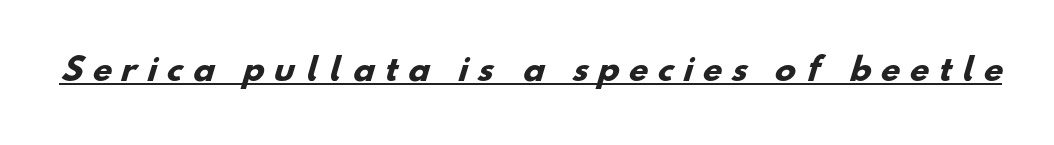
The face used here is proportionally spaced, like ordinary book or web type. What decoration does the sample have? An underline. Is the letter spacing exaggerated? Yes — the characters are pushed far apart. Heavy-handed strokes throughout: this text is bold.
